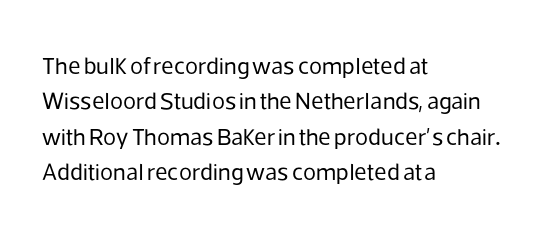
Tracking value appears to be zero — textbook default spacing. Posture: straight, roman, zero tilt. Leftover space on each line is placed entirely after the last word. This is not heavy type; no bold has been used.
